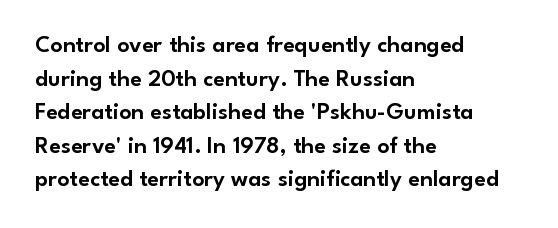
The image shows 24 px text type, upright; set left-aligned, normal line spacing (1.4x), normal letter spacing, not underlined.
